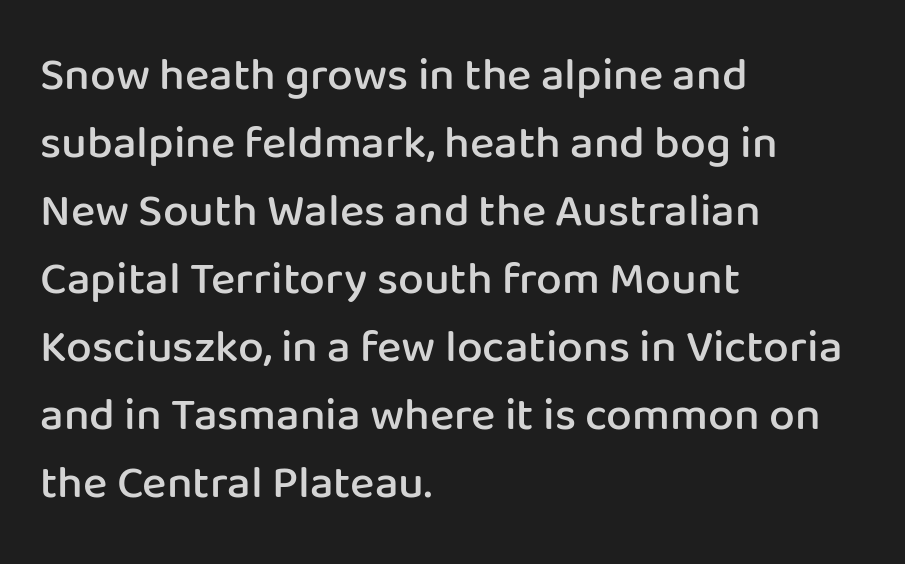
Q: Is the text bold? A: Semi-bold.
Q: Is the text italic (slanted)? A: No, it is upright.
Q: Is the typeface a serif or a sans-serif typeface? A: Sans-serif.
Q: Is the text underlined? A: No.
Q: How is the paragraph aligned? A: Left-aligned.
Q: Is the spacing between letters normal or unusually wide? A: Normal.
Q: Is the spacing between lines tight, normal or loose? A: Normal.
Q: Width (condensed, normal, or wide)? A: Normal.
Q: Stroke contrast? A: Low.
Q: x-height? A: Medium.
Q: Monospaced? A: No.
